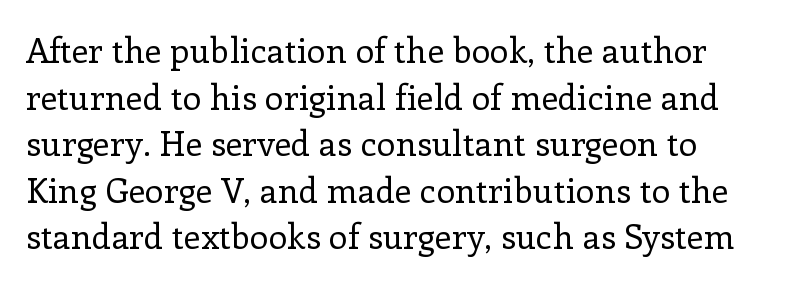
This sample has the flowing, uneven cadence of proportional lettering. Examine the stroke ends and you'll spot serifs. These lines sit exactly where default settings would place them. Inter-character spacing is left at the font's built-in metrics. Every character sits straight up, as roman type does. Summary of weight: not heavy and not bold.
